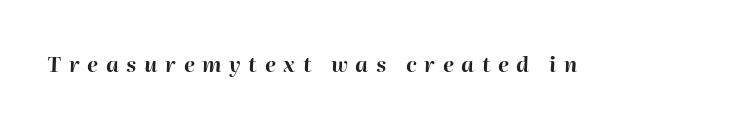
The image shows 21 px bold type, italic (leaning right); set unusually wide letter spacing (+0.36 em), not underlined.
